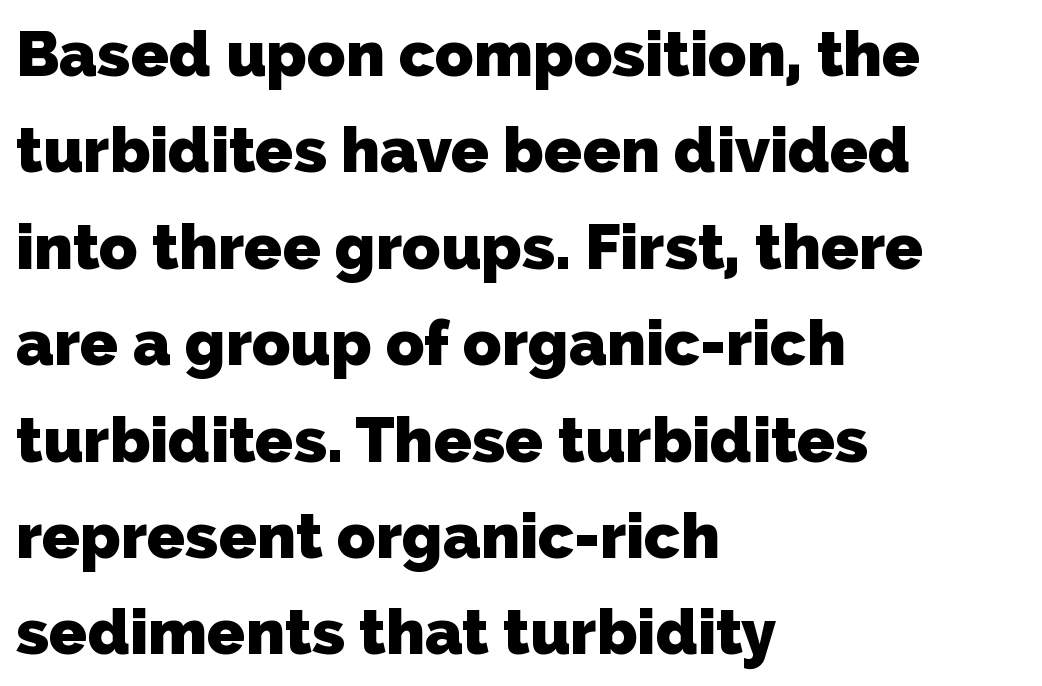
Proportional: the letters do not fall into vertical columns. Does the type have serifs? No, each stem ends abruptly. A student would call this left alignment; a typographer would say flush left, rag right. The space between consecutive lines is moderate.
